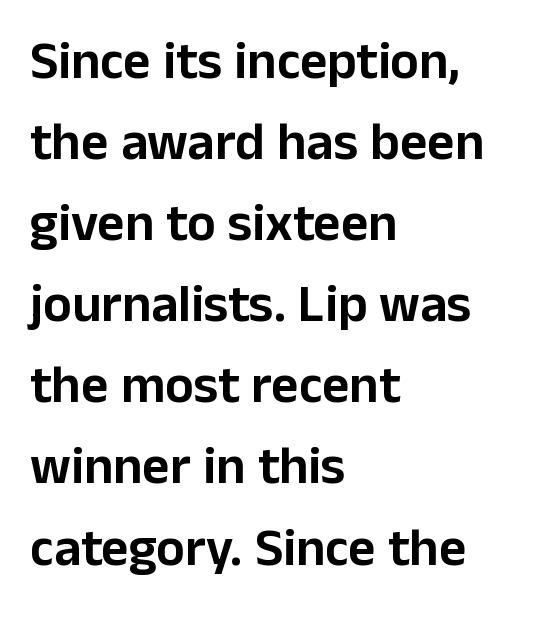
The image shows 53 px sans-serif type, upright; set left-aligned, normal line spacing (1.53x), normal letter spacing, not underlined; low stroke contrast and a medium x-height.
